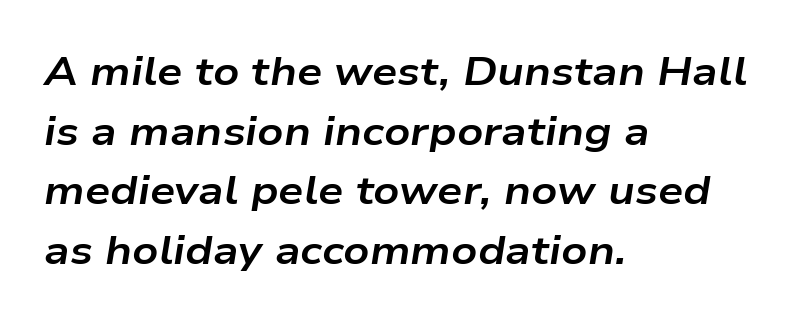
Q: Is the text bold? A: Yes.
Q: Is the text italic (slanted)? A: Yes, it leans right by about 9 degrees.
Q: Is the text underlined? A: No.
Q: How is the paragraph aligned? A: Left-aligned.
Q: Is the spacing between letters normal or unusually wide? A: Normal.
Q: Is the spacing between lines tight, normal or loose? A: Normal.
Q: Width (condensed, normal, or wide)? A: Wide.
Q: Stroke contrast? A: Low.
Q: x-height? A: Medium.
Q: Monospaced? A: No.
